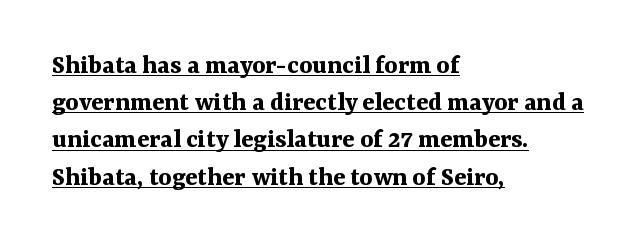
Q: Is the text bold? A: Yes.
Q: Is the text italic (slanted)? A: No, it is upright.
Q: Is the typeface a serif or a sans-serif typeface? A: Serif.
Q: Is the text underlined? A: Yes.
Q: How is the paragraph aligned? A: Left-aligned.
Q: Is the spacing between letters normal or unusually wide? A: Normal.
Q: Is the spacing between lines tight, normal or loose? A: Normal.
Q: Width (condensed, normal, or wide)? A: Normal.
Q: Stroke contrast? A: Medium.
Q: x-height? A: Medium.
Q: Monospaced? A: No.
